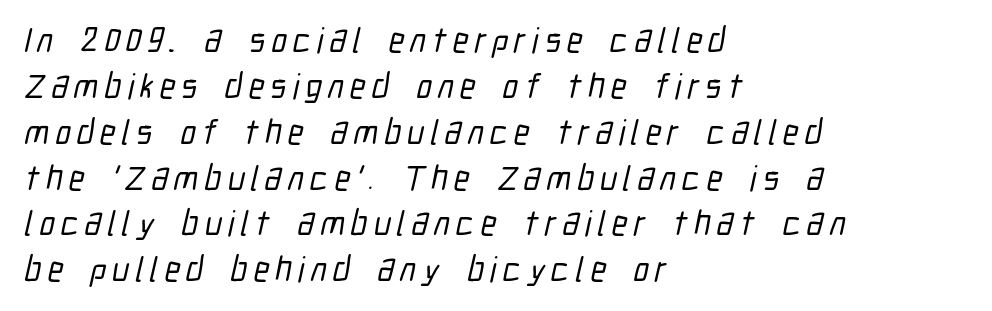
Q: Is the typeface a serif or a sans-serif typeface? A: Sans-serif.
Q: Is the text underlined? A: No.
Q: How is the paragraph aligned? A: Left-aligned.
Q: Is the spacing between lines tight, normal or loose? A: Normal.
Q: Width (condensed, normal, or wide)? A: Condensed.
Q: Stroke contrast? A: Low.
Q: x-height? A: Medium.
Q: Monospaced? A: No.
